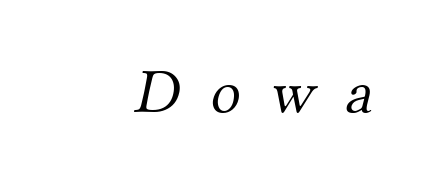
The image shows 63 px light serif type; set unusually wide letter spacing (+0.48 em), not underlined; medium stroke contrast and a small x-height.
